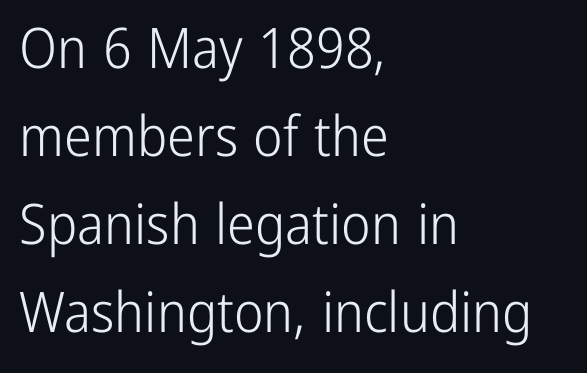
The image shows 56 px light, condensed sans-serif type, upright; set left-aligned, normal line spacing (1.57x), normal letter spacing, not underlined; low stroke contrast and a medium x-height.
